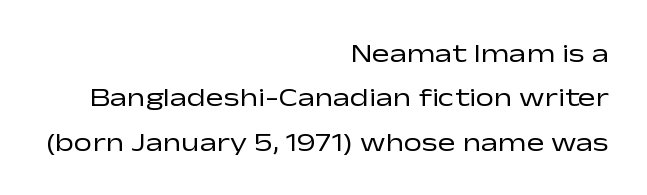
Q: Is the text bold? A: No.
Q: Is the text italic (slanted)? A: No, it is upright.
Q: Is the text underlined? A: No.
Q: How is the paragraph aligned? A: Right-aligned.
Q: Is the spacing between letters normal or unusually wide? A: Normal.
